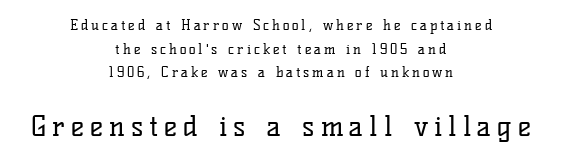
{"serif": "yes", "italic": "no", "bold": "no", "weight": "regular", "width": "normal", "stroke_contrast": "low", "x_height": "medium", "monospaced": "no", "underline": "no", "align": "center", "line_spacing": "normal", "line_spacing_ratio": 1.69, "letter_spacing": "wide", "letter_spacing_em": 0.21, "larger_block": "second", "size_ratio": 2.0, "glyph_px": 28}
